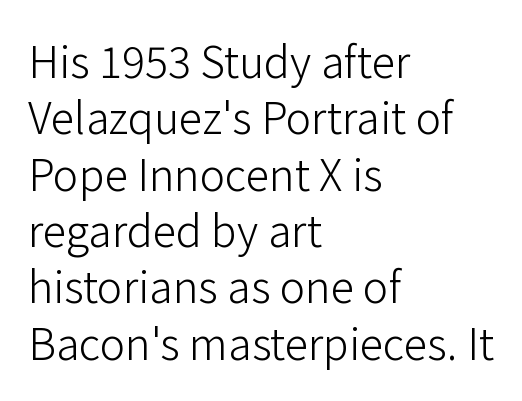
The image shows 43 px light sans-serif type, upright; set left-aligned, normal line spacing (1.31x), normal letter spacing, not underlined; low stroke contrast and a medium x-height.
